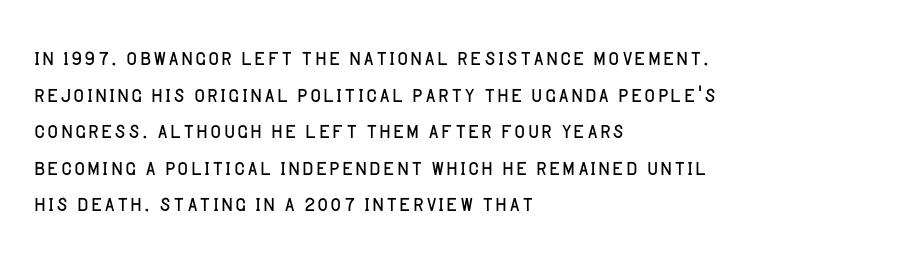
Q: Is the text bold? A: No.
Q: Is the text italic (slanted)? A: No, it is upright.
Q: Is the typeface a serif or a sans-serif typeface? A: Sans-serif.
Q: Is the text underlined? A: No.
Q: How is the paragraph aligned? A: Left-aligned.
Q: Is the spacing between letters normal or unusually wide? A: Normal.
Q: Is the spacing between lines tight, normal or loose? A: Normal.
Q: Width (condensed, normal, or wide)? A: Normal.
Q: Stroke contrast? A: Low.
Q: x-height? A: Large.
Q: Monospaced? A: No.
